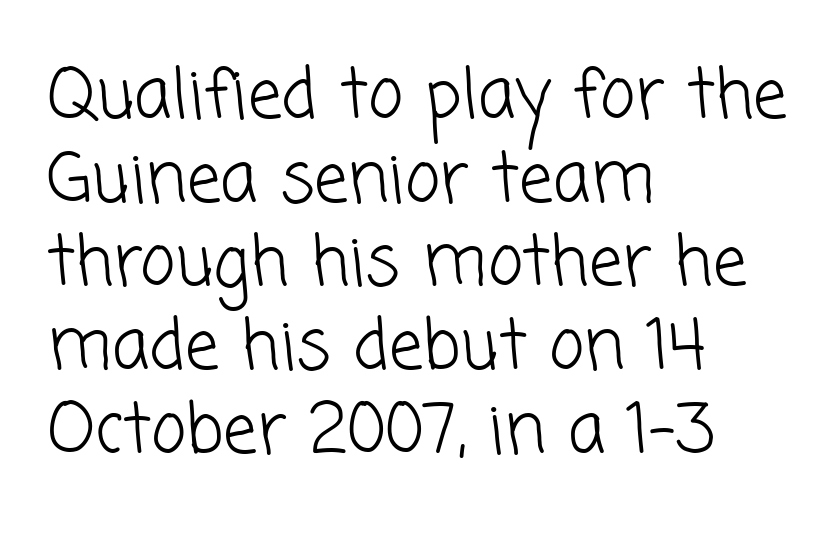
{"serif": "no", "bold": "no", "weight": "light", "width": "normal", "stroke_contrast": "low", "x_height": "medium", "monospaced": "no", "underline": "no", "align": "left", "line_spacing_ratio": 1.23, "letter_spacing": "normal", "letter_spacing_em": 0.0, "glyph_px": 68}
